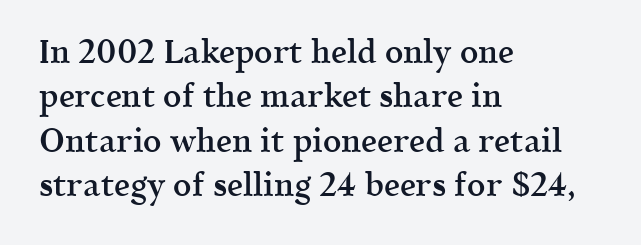
Q: Is the text bold? A: Semi-bold.
Q: Is the text italic (slanted)? A: No, it is upright.
Q: Is the typeface a serif or a sans-serif typeface? A: Serif.
Q: Is the text underlined? A: No.
Q: How is the paragraph aligned? A: Left-aligned.
Q: Is the spacing between letters normal or unusually wide? A: Normal.
Q: Is the spacing between lines tight, normal or loose? A: Normal.
Q: Width (condensed, normal, or wide)? A: Normal.
Q: x-height? A: Medium.
Q: Monospaced? A: No.
